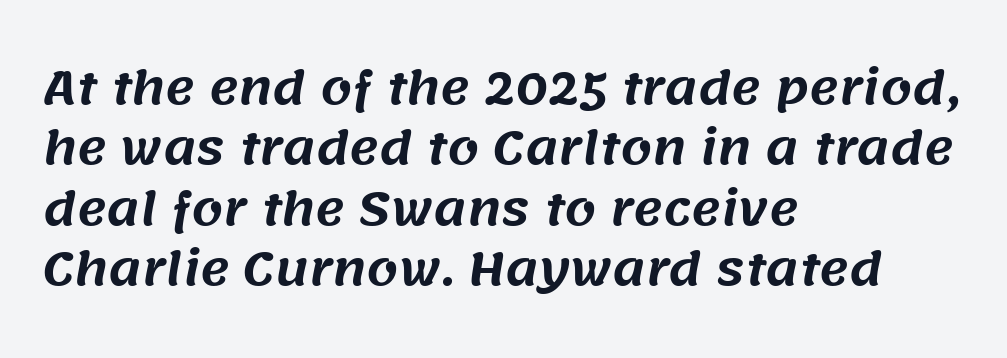
Q: Is the typeface a serif or a sans-serif typeface? A: Sans-serif.
Q: Is the text underlined? A: No.
Q: How is the paragraph aligned? A: Left-aligned.
Q: Is the spacing between letters normal or unusually wide? A: Normal.
Q: Is the spacing between lines tight, normal or loose? A: Normal.
Q: Width (condensed, normal, or wide)? A: Normal.
Q: Stroke contrast? A: Medium.
Q: x-height? A: Large.
Q: Monospaced? A: No.
